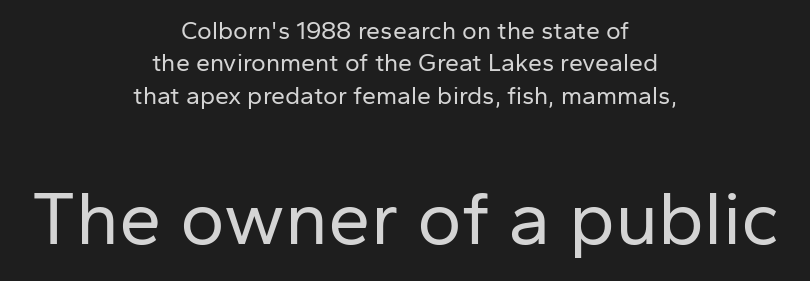
{"serif": "no", "italic": "no", "bold": "no", "weight": "regular", "width": "normal", "stroke_contrast": "low", "x_height": "medium", "monospaced": "no", "underline": "no", "align": "center", "line_spacing": "normal", "line_spacing_ratio": 1.3, "letter_spacing": "normal", "letter_spacing_em": 0.0, "larger_block": "second", "size_ratio": 3.04, "glyph_px": 76}
